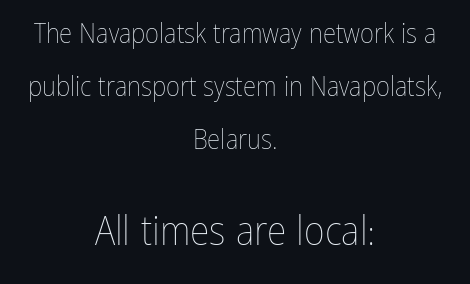
How are the letters spaced? Ordinarily, with no added tracking. The passage shown is not bold in any degree. The text block is weighted toward neither margin, spreading evenly from the middle. Interline gaps are noticeably wide in this sample. Nope, not italic — everything's standing straight.
